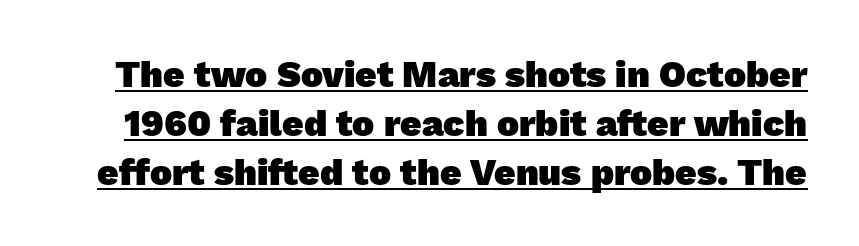
Is there an underline? Yes — a line sits under the letters. How are the letters spaced? Ordinarily, with no added tracking. On the weight axis this lands at bold, roughly 700. Look at the bottom of the vertical strokes: they stop flat, with no serifs. Varying glyph widths throughout — classic text-font behaviour.
